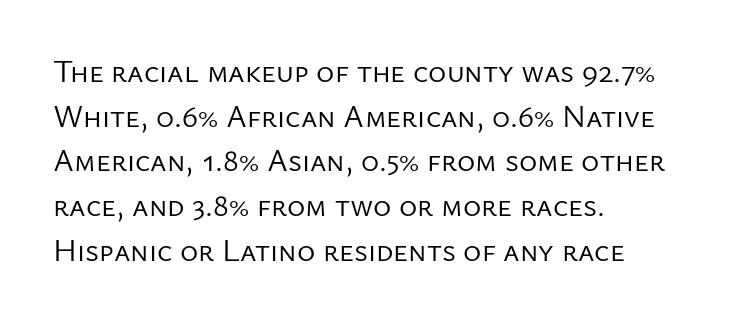
Q: Is the text bold? A: No.
Q: Is the text italic (slanted)? A: No, it is upright.
Q: Is the typeface a serif or a sans-serif typeface? A: Sans-serif.
Q: Is the text underlined? A: No.
Q: How is the paragraph aligned? A: Left-aligned.
Q: Is the spacing between letters normal or unusually wide? A: Normal.
Q: Is the spacing between lines tight, normal or loose? A: Normal.
Q: Width (condensed, normal, or wide)? A: Normal.
Q: Stroke contrast? A: Low.
Q: x-height? A: Medium.
Q: Monospaced? A: No.
